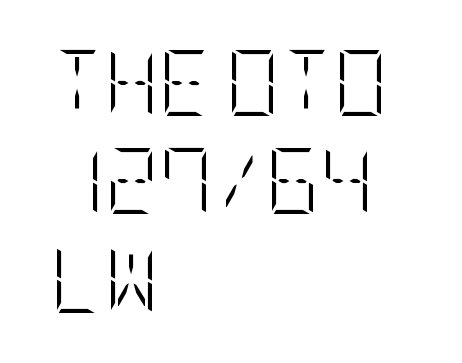
{"italic": "no", "bold": "no", "weight": "light", "width": "condensed", "stroke_contrast": "low", "x_height": "large", "underline": "no", "align": "left", "line_spacing": "normal", "line_spacing_ratio": 1.49, "letter_spacing": "normal", "letter_spacing_em": 0.0, "glyph_px": 66}
